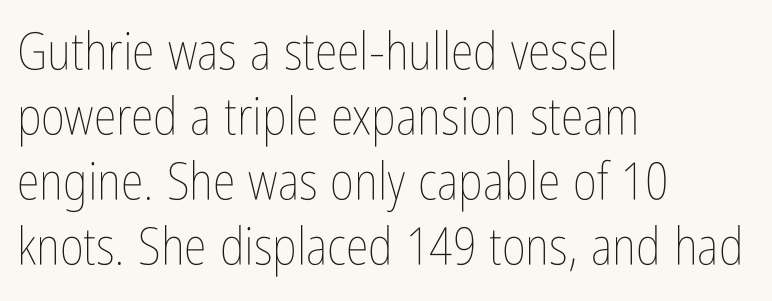
Compared with a typical body face, this is equally light or lighter still. You could call the tracking neutral — neither tight nor loose. Vertical strokes here are truly vertical. The baseline area is clear.
